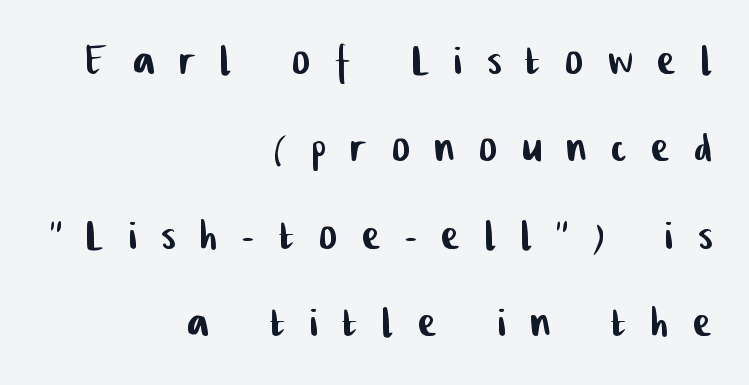
Q: Is the typeface a serif or a sans-serif typeface? A: Sans-serif.
Q: Is the text underlined? A: No.
Q: How is the paragraph aligned? A: Right-aligned.
Q: Is the spacing between letters normal or unusually wide? A: Unusually wide.
Q: Is the spacing between lines tight, normal or loose? A: Normal.
Q: Width (condensed, normal, or wide)? A: Condensed.
Q: Stroke contrast? A: Low.
Q: x-height? A: Medium.
Q: Monospaced? A: No.
